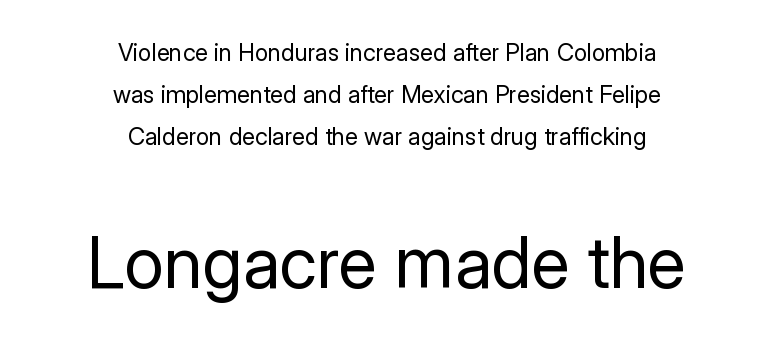
{"serif": "no", "italic": "no", "bold": "no", "weight": "regular", "width": "normal", "stroke_contrast": "low", "x_height": "medium", "monospaced": "no", "underline": "no", "align": "center", "line_spacing_ratio": 1.74, "letter_spacing": "normal", "letter_spacing_em": 0.0, "larger_block": "second", "size_ratio": 2.96, "glyph_px": 71}
